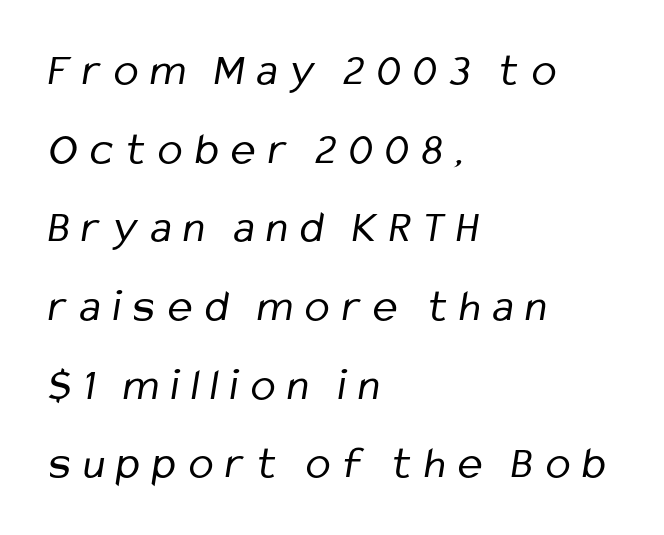
{"serif": "no", "bold": "no", "weight": "regular", "width": "condensed", "stroke_contrast": "low", "x_height": "medium", "monospaced": "no", "underline": "no", "align": "left", "line_spacing_ratio": 1.71, "letter_spacing": "wide", "letter_spacing_em": 0.27, "glyph_px": 46}
